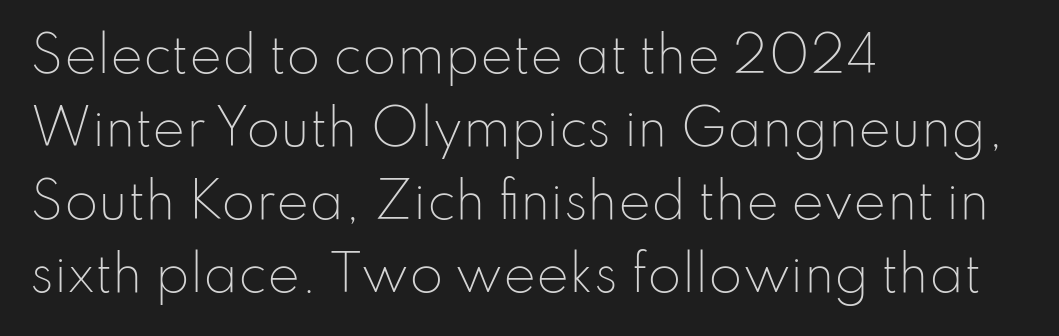
This rendering leaves character spacing at its baseline value. The space between consecutive lines is moderate. Typeset ragged right — the left edge is the straight one. The typesetting does not lean heavy: it is not bold. Classification — sans serif.
